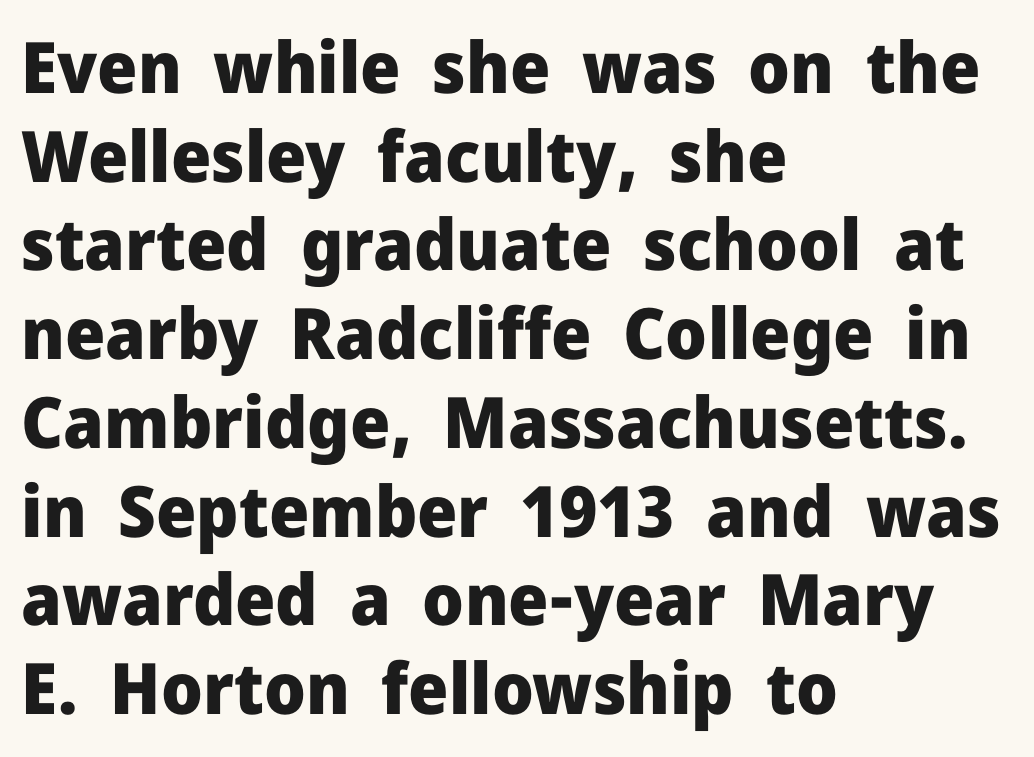
Q: Is the text bold? A: Yes.
Q: Is the text italic (slanted)? A: No, it is upright.
Q: Is the typeface a serif or a sans-serif typeface? A: Sans-serif.
Q: Is the text underlined? A: No.
Q: How is the paragraph aligned? A: Left-aligned.
Q: Is the spacing between letters normal or unusually wide? A: Normal.
Q: Is the spacing between lines tight, normal or loose? A: Normal.
Q: Width (condensed, normal, or wide)? A: Normal.
Q: Stroke contrast? A: Low.
Q: x-height? A: Medium.
Q: Monospaced? A: No.
